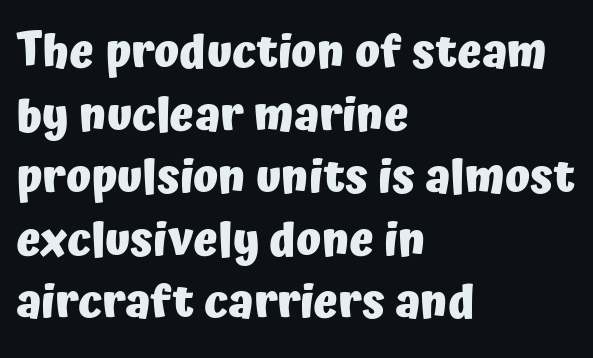
Q: Is the text bold? A: Yes.
Q: Is the text italic (slanted)? A: No, it is upright.
Q: Is the typeface a serif or a sans-serif typeface? A: Sans-serif.
Q: Is the text underlined? A: No.
Q: How is the paragraph aligned? A: Left-aligned.
Q: Is the spacing between letters normal or unusually wide? A: Normal.
Q: Is the spacing between lines tight, normal or loose? A: Normal.
Q: Width (condensed, normal, or wide)? A: Normal.
Q: Stroke contrast? A: Low.
Q: x-height? A: Medium.
Q: Monospaced? A: No.
